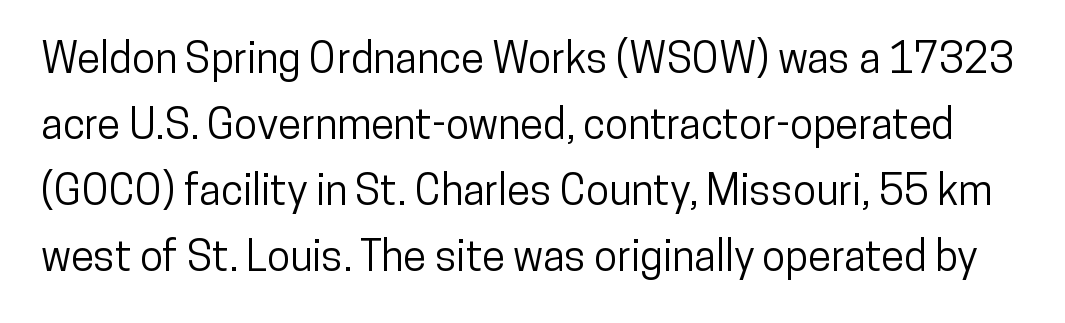
The strip under each line holds only bare page. The letters sit at their default tracking, neither squeezed nor spread. Is this a sans? Yes — the strokes have no serifs. It's the straight-up-and-down kind of type.
